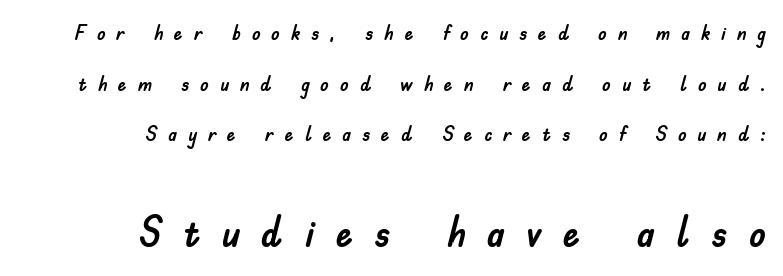
Students, note that the glyphs here are deliberately spaced far apart. The letters carry no serifs — their stems end cleanly without finishing strokes. These two chunks differ in scale, with the bottom chunk taking the larger measure. Successive baselines arrive slowly, with a big drop between each. One-word summary of the alignment: right.
